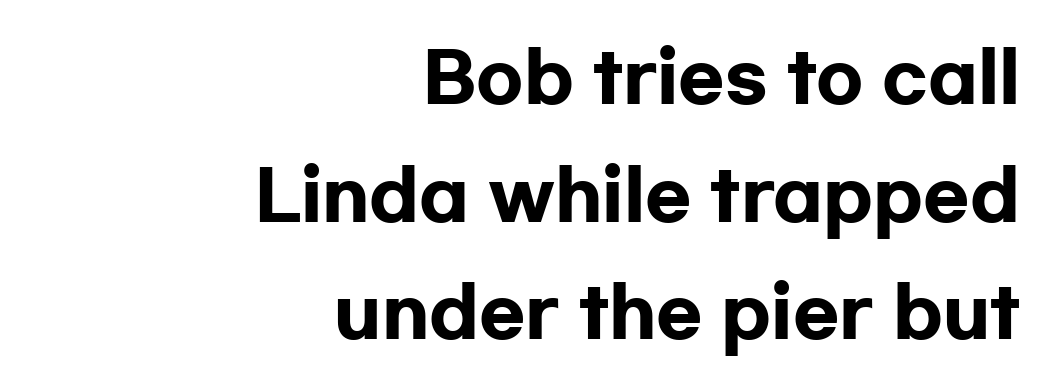
Q: Is the text bold? A: Yes.
Q: Is the text italic (slanted)? A: No, it is upright.
Q: Is the typeface a serif or a sans-serif typeface? A: Sans-serif.
Q: Is the text underlined? A: No.
Q: How is the paragraph aligned? A: Right-aligned.
Q: Is the spacing between letters normal or unusually wide? A: Normal.
Q: Width (condensed, normal, or wide)? A: Wide.
Q: Stroke contrast? A: Low.
Q: x-height? A: Medium.
Q: Monospaced? A: No.
